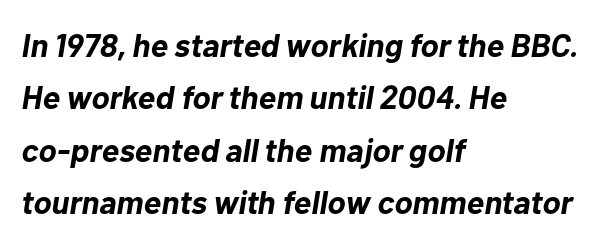
Q: Is the text bold? A: Yes.
Q: Is the text italic (slanted)? A: Yes, it leans right by about 10 degrees.
Q: Is the text underlined? A: No.
Q: How is the paragraph aligned? A: Left-aligned.
Q: Is the spacing between letters normal or unusually wide? A: Normal.
Q: Is the spacing between lines tight, normal or loose? A: Normal.
Q: Width (condensed, normal, or wide)? A: Normal.
Q: Stroke contrast? A: Low.
Q: x-height? A: Medium.
Q: Monospaced? A: No.
